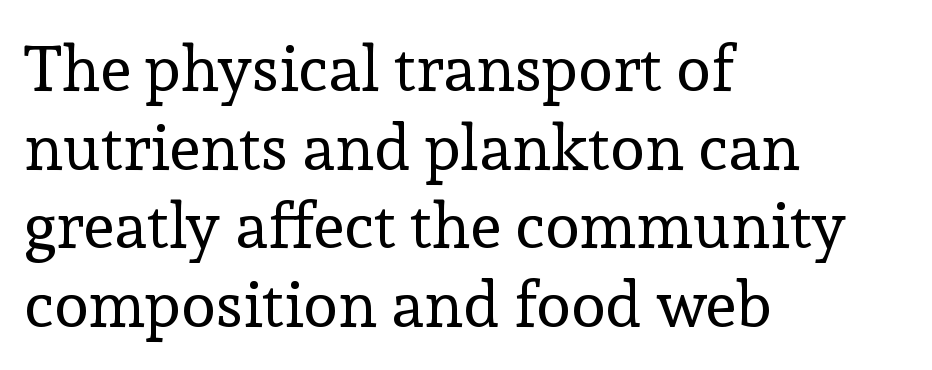
{"serif": "yes", "italic": "no", "bold": "no", "weight": "regular", "width": "normal", "x_height": "medium", "monospaced": "no", "underline": "no", "align": "left", "line_spacing_ratio": 1.23, "letter_spacing": "normal", "letter_spacing_em": 0.0, "glyph_px": 64}
